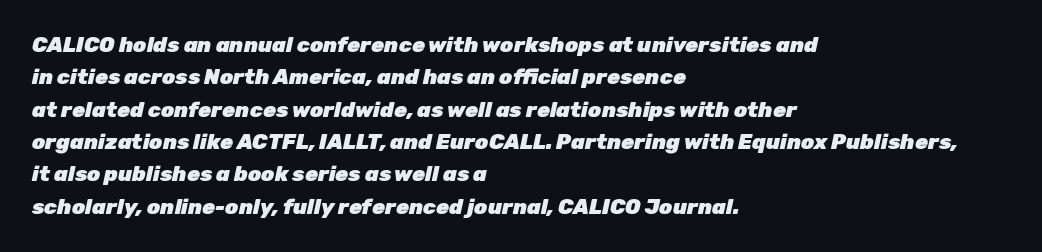
{"italic": "yes", "lean": "right", "slant_degrees": 12, "bold": "yes", "underline": "no", "align": "left", "line_spacing": "normal", "line_spacing_ratio": 1.54, "letter_spacing": "normal", "letter_spacing_em": 0.0, "glyph_px": 21}
